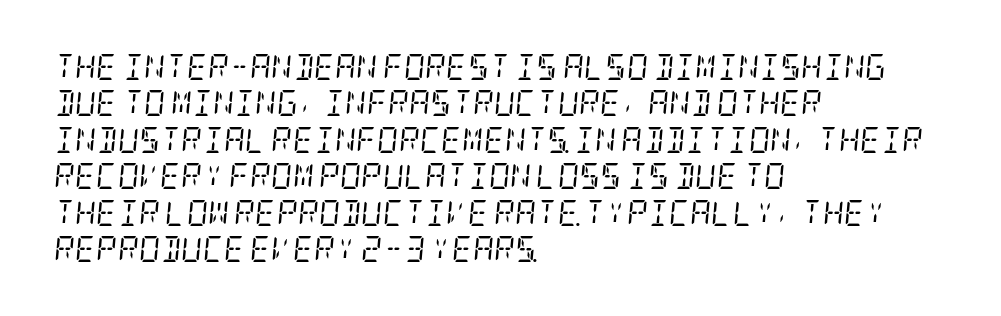
This reads as an unemphasized weight, regular at the heaviest. Horizontal bands of white between lines are of average thickness. Words appear dense and cohesive because spacing is normal. The strip under each line holds only bare page.
